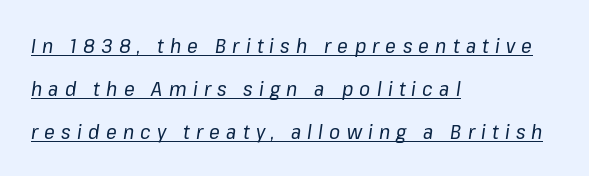
{"italic": "yes", "lean": "right", "slant_degrees": 8, "bold": "no", "underline": "yes", "align": "left", "line_spacing": "loose", "line_spacing_ratio": 2.14, "letter_spacing": "wide", "letter_spacing_em": 0.31, "glyph_px": 20}
